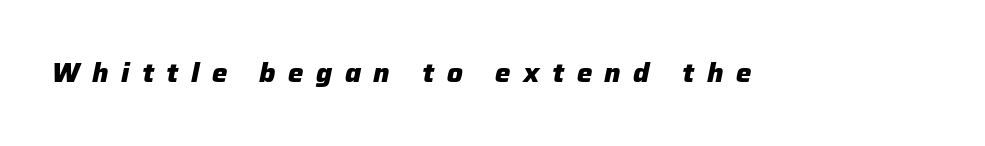
{"italic": "yes", "lean": "right", "slant_degrees": 12, "bold": "yes", "underline": "no", "letter_spacing": "wide", "letter_spacing_em": 0.48, "glyph_px": 26}
